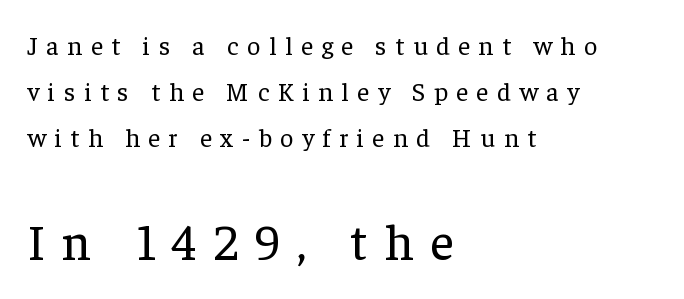
Any mark beneath the type? The region is blank. Weight: not bold — regular or lighter. A typesetter would call this heavily tracked-out type. Nope, not italic — everything's standing straight.
